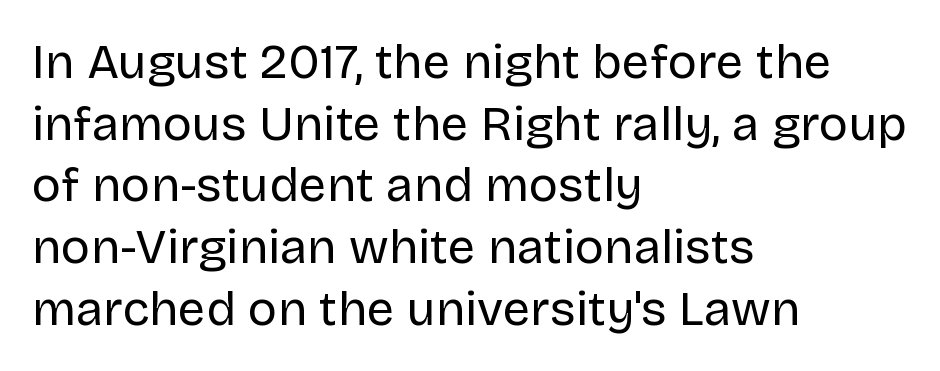
Short and long lines alike share a common starting point at left. These lines are composed in type without serifs. Here the glyphs are tracked normally, forming tight word shapes. Spacing verdict: proportional, widths tailored to each character.
